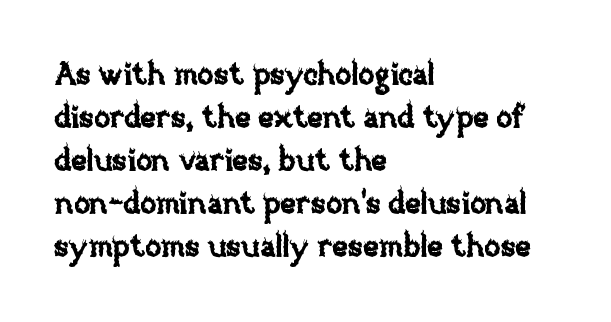
The image shows 30 px text type, upright; set left-aligned, normal line spacing (1.43x), normal letter spacing, not underlined; low stroke contrast and a large x-height.
